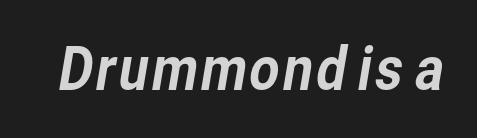
{"serif": "no", "width": "normal", "stroke_contrast": "low", "x_height": "medium", "monospaced": "no", "underline": "no", "letter_spacing": "normal", "letter_spacing_em": 0.0, "glyph_px": 59}
